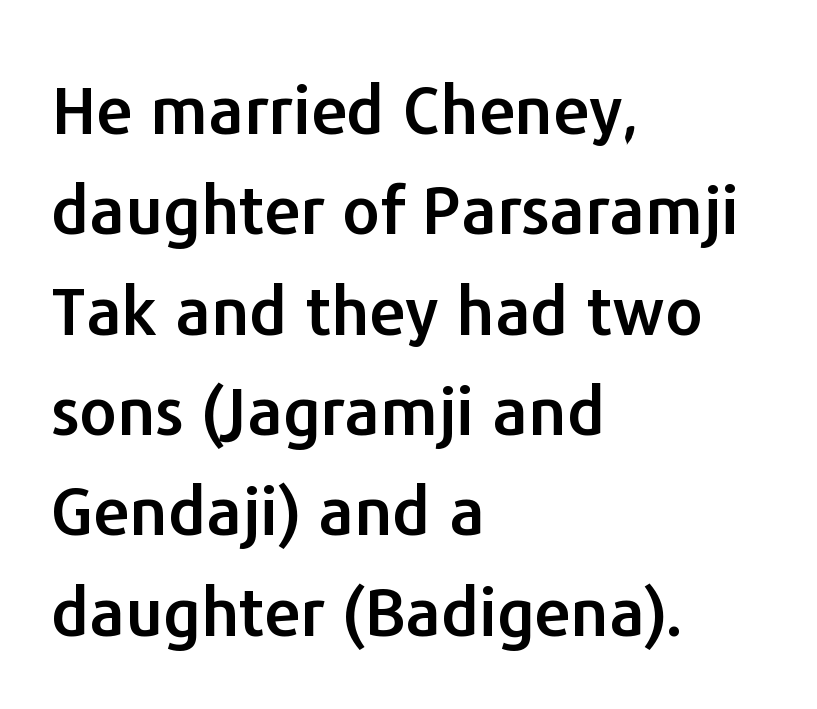
Rule under the text: the space is simply empty. Note the varied advance widths — an 'i' is clearly narrower than an 'm'. The glyphs in this specimen are sans serif. Leftover space on each line is placed entirely after the last word.
